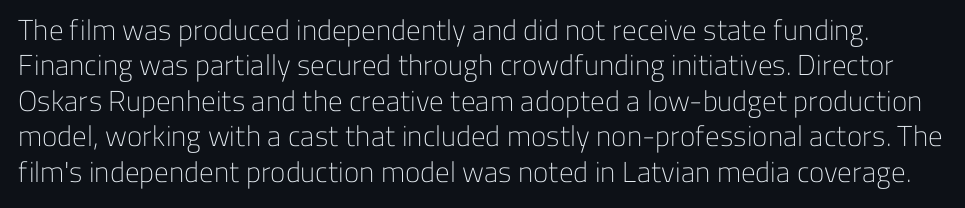
{"serif": "no", "italic": "no", "bold": "no", "weight": "light", "width": "normal", "stroke_contrast": "low", "x_height": "medium", "monospaced": "no", "underline": "no", "line_spacing_ratio": 1.22, "letter_spacing": "normal", "letter_spacing_em": 0.0, "glyph_px": 29}
